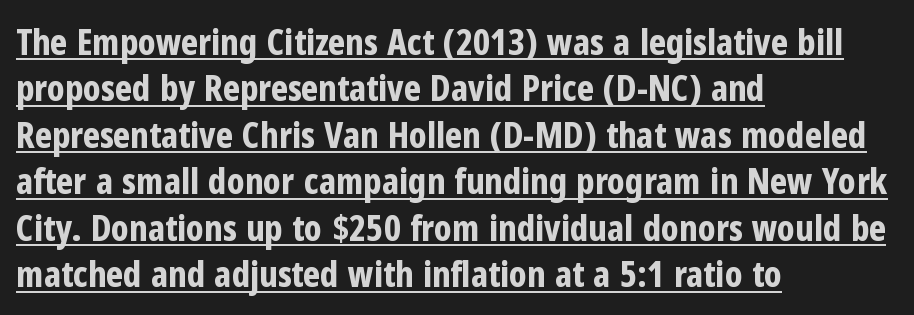
{"serif": "no", "italic": "no", "bold": "yes", "weight": "bold", "width": "condensed", "stroke_contrast": "low", "x_height": "medium", "monospaced": "no", "underline": "yes", "align": "left", "line_spacing": "normal", "line_spacing_ratio": 1.29, "letter_spacing": "normal", "letter_spacing_em": 0.0, "glyph_px": 36}
